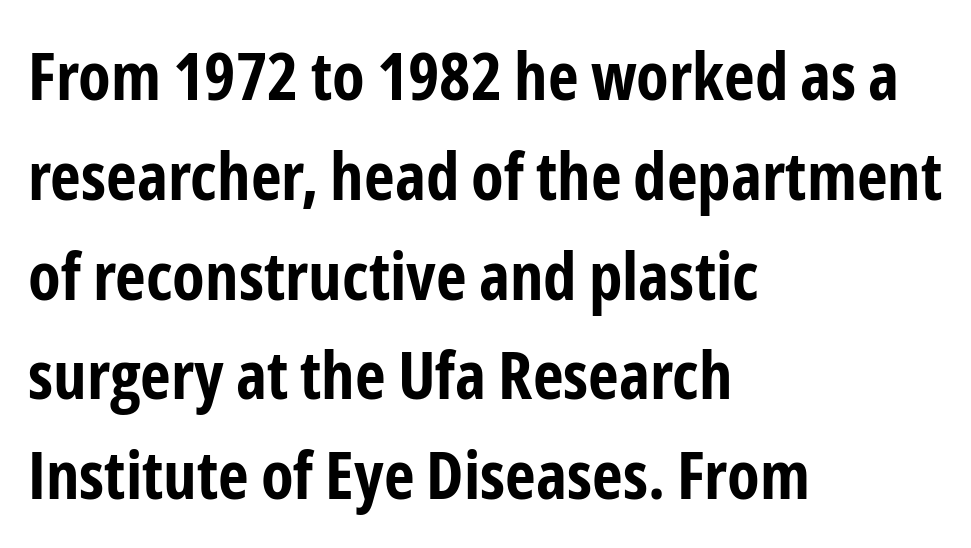
Vertical spacing — default. These lines keep a tight, regular rhythm from letter to letter. This is the regular roman posture of the typeface. The area under the type is left untouched. This rendering employs a face without finishing strokes, i.e., a sans-serif.
